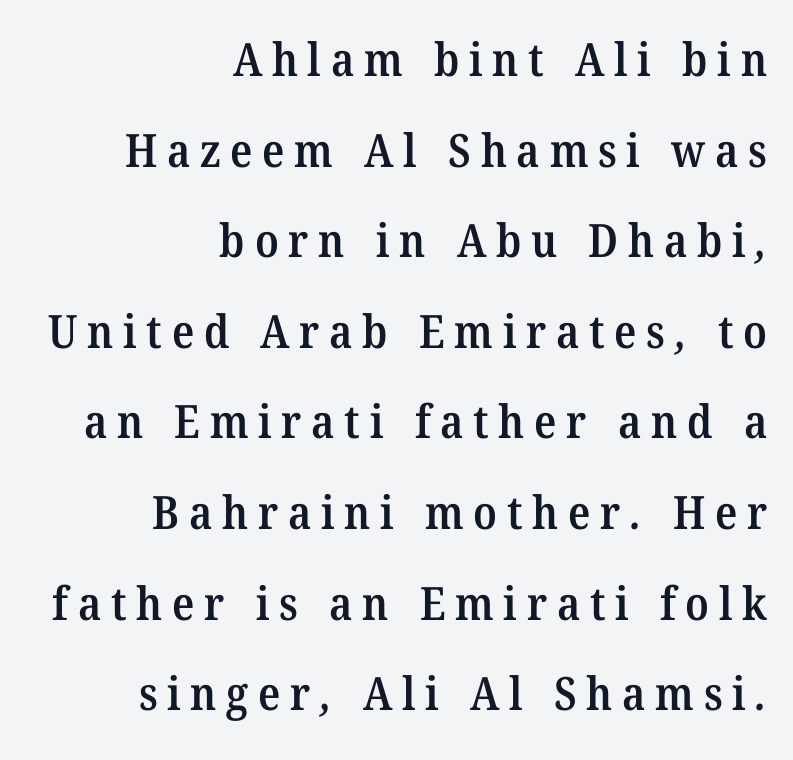
Q: Is the text bold? A: Semi-bold.
Q: Is the typeface a serif or a sans-serif typeface? A: Serif.
Q: Is the text underlined? A: No.
Q: How is the paragraph aligned? A: Right-aligned.
Q: Is the spacing between letters normal or unusually wide? A: Unusually wide.
Q: Is the spacing between lines tight, normal or loose? A: Loose.
Q: Width (condensed, normal, or wide)? A: Normal.
Q: Stroke contrast? A: Medium.
Q: x-height? A: Medium.
Q: Monospaced? A: No.
